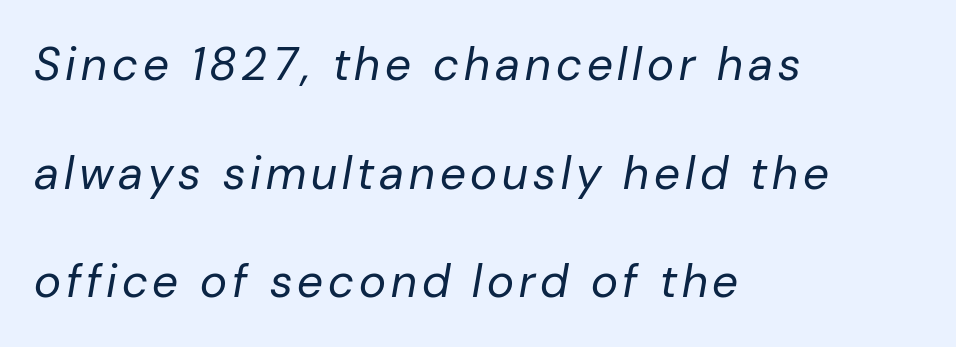
Rows of type keep a wide berth in the vertical direction. This sample has the flowing, uneven cadence of proportional lettering. Counters stay open thanks to moderate or lighter strokes. Posture: slanted.
